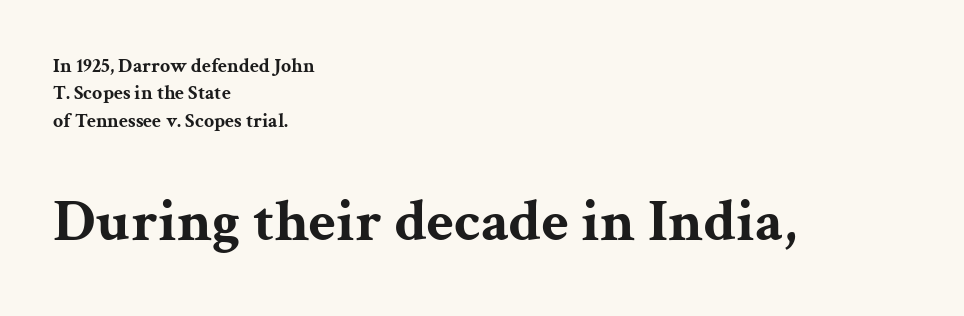
Q: Is the text bold? A: Yes.
Q: Is the text italic (slanted)? A: No, it is upright.
Q: Is the typeface a serif or a sans-serif typeface? A: Serif.
Q: Is the text underlined? A: No.
Q: How is the paragraph aligned? A: Left-aligned.
Q: Is the spacing between letters normal or unusually wide? A: Normal.
Q: Is the spacing between lines tight, normal or loose? A: Normal.
Q: Which block of text is set in a larger size, the first (top) or the second (bottom)? A: The second (bottom) one.
Q: Width (condensed, normal, or wide)? A: Wide.
Q: Stroke contrast? A: Medium.
Q: x-height? A: Medium.
Q: Monospaced? A: No.
